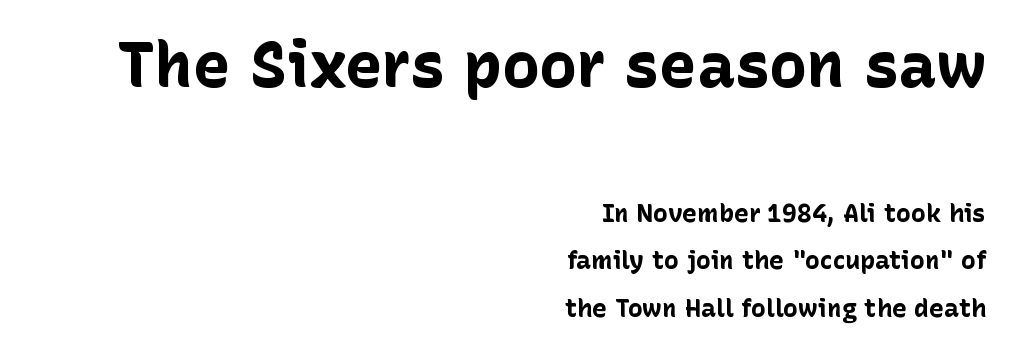
The image shows 63 px bold sans-serif type, upright; set right-aligned, loose line spacing (1.91x), normal letter spacing, not underlined; the first (top) block is 2.52x larger; low stroke contrast and a medium x-height.
